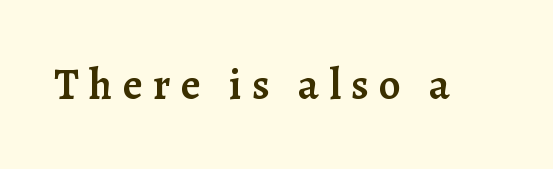
Q: Is the text bold? A: Semi-bold.
Q: Is the text italic (slanted)? A: No, it is upright.
Q: Is the typeface a serif or a sans-serif typeface? A: Serif.
Q: Is the text underlined? A: No.
Q: Is the spacing between letters normal or unusually wide? A: Unusually wide.
Q: Width (condensed, normal, or wide)? A: Normal.
Q: Stroke contrast? A: Low.
Q: x-height? A: Medium.
Q: Monospaced? A: No.
